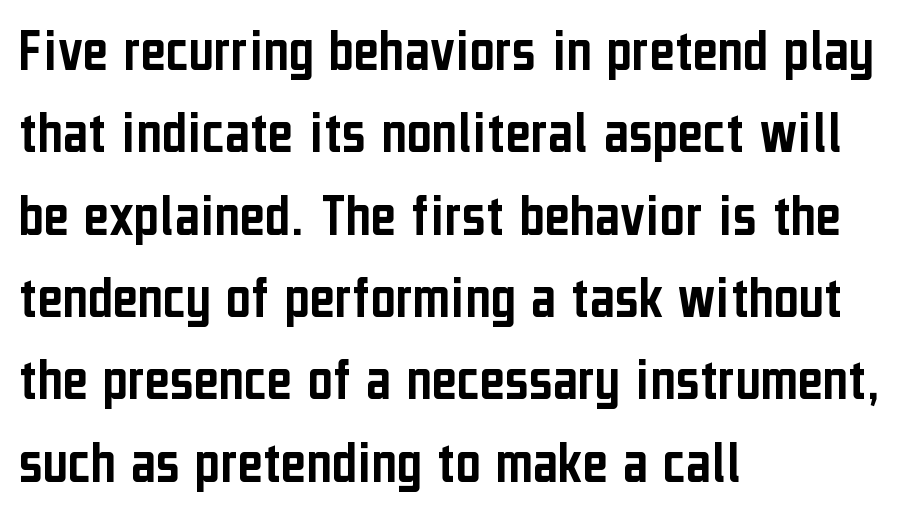
{"serif": "no", "italic": "no", "width": "condensed", "stroke_contrast": "low", "x_height": "medium", "monospaced": "no", "underline": "no", "align": "left", "line_spacing": "normal", "line_spacing_ratio": 1.35, "letter_spacing": "normal", "letter_spacing_em": 0.0, "glyph_px": 61}
